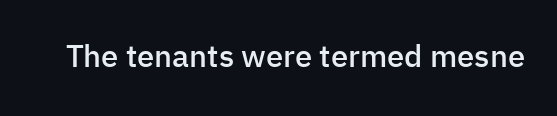
Q: Is the text bold? A: Semi-bold.
Q: Is the text italic (slanted)? A: No, it is upright.
Q: Is the typeface a serif or a sans-serif typeface? A: Sans-serif.
Q: Is the text underlined? A: No.
Q: Is the spacing between letters normal or unusually wide? A: Normal.
Q: Width (condensed, normal, or wide)? A: Normal.
Q: Stroke contrast? A: Low.
Q: x-height? A: Medium.
Q: Monospaced? A: No.
